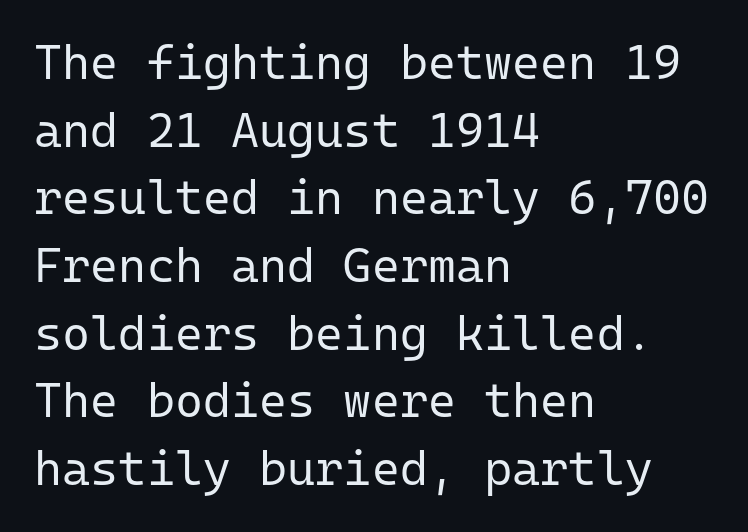
Q: Is the text bold? A: No.
Q: Is the text italic (slanted)? A: No, it is upright.
Q: Is the typeface a serif or a sans-serif typeface? A: Sans-serif.
Q: Is the text underlined? A: No.
Q: How is the paragraph aligned? A: Left-aligned.
Q: Is the spacing between letters normal or unusually wide? A: Normal.
Q: Is the spacing between lines tight, normal or loose? A: Normal.
Q: Width (condensed, normal, or wide)? A: Normal.
Q: Stroke contrast? A: Low.
Q: x-height? A: Medium.
Q: Monospaced? A: Yes.
